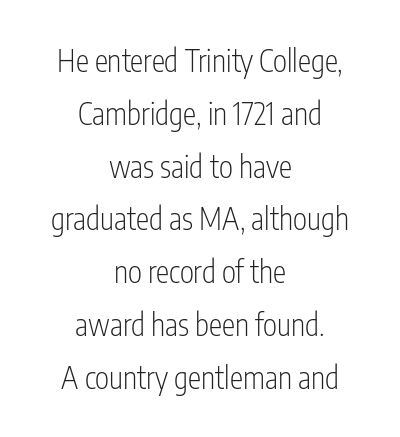
{"serif": "no", "italic": "no", "bold": "no", "weight": "light", "width": "condensed", "stroke_contrast": "low", "x_height": "medium", "monospaced": "no", "underline": "no", "align": "center", "line_spacing_ratio": 1.76, "letter_spacing": "normal", "letter_spacing_em": 0.0, "glyph_px": 30}
